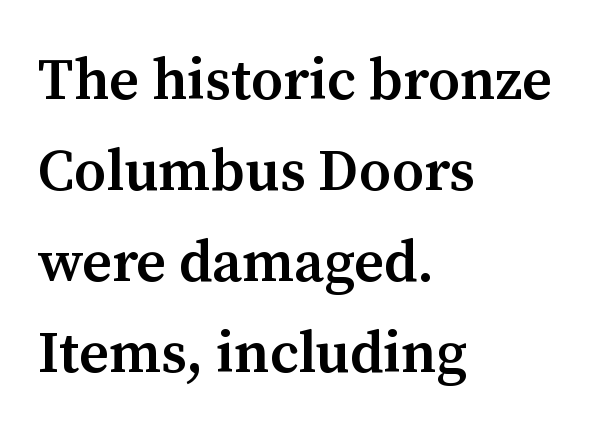
Glyph-to-glyph distance matches everyday printed text. Note the varied advance widths — an 'i' is clearly narrower than an 'm'. The glyphs are unaccompanied by any horizontal stroke below them. The letters stand straight up with perfectly vertical stems. What kind of face is this? One with serifs. Baseline-to-baseline distance is the conventional proportion of letter height.
